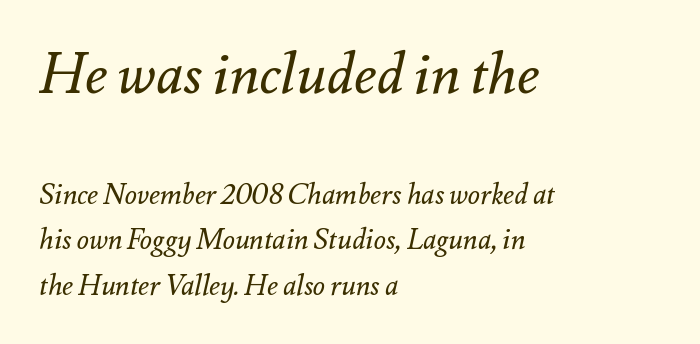
{"italic": "yes", "lean": "right", "slant_degrees": 12, "bold": "no", "weight": "regular", "width": "normal", "stroke_contrast": "medium", "x_height": "small", "monospaced": "no", "underline": "no", "align": "left", "line_spacing": "normal", "line_spacing_ratio": 1.62, "letter_spacing": "normal", "letter_spacing_em": 0.0, "larger_block": "first", "size_ratio": 2.04, "glyph_px": 57}
